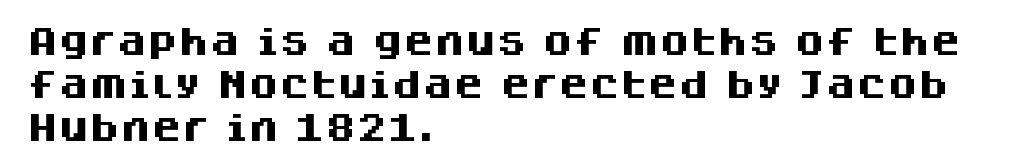
The image shows 31 px heavy sans-serif type, upright; set left-aligned, normal line spacing (1.38x), normal letter spacing, not underlined; medium stroke contrast and a large x-height.
